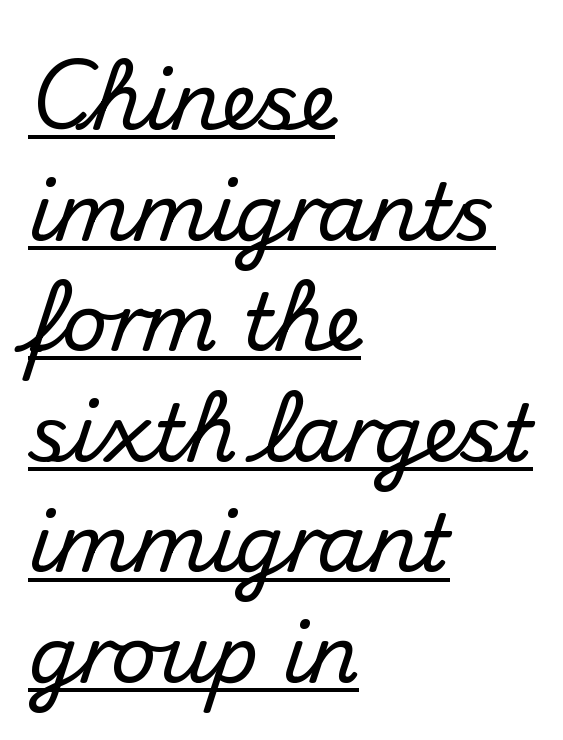
{"serif": "no", "width": "normal", "stroke_contrast": "medium", "x_height": "small", "monospaced": "no", "underline": "yes", "align": "left", "line_spacing": "normal", "line_spacing_ratio": 1.4, "letter_spacing": "normal", "letter_spacing_em": 0.0, "glyph_px": 79}
